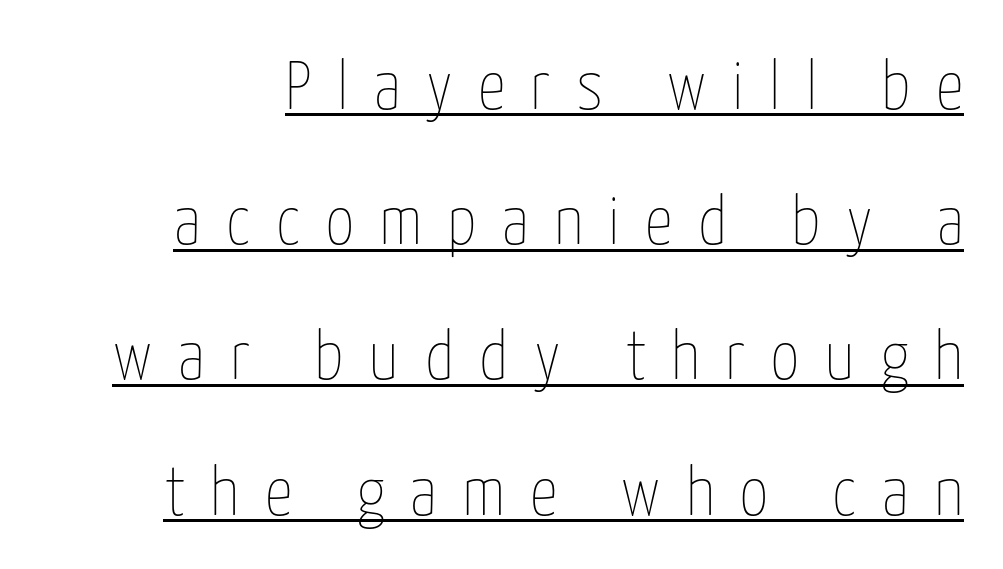
The image shows 69 px thin, condensed type, upright; set loose line spacing (1.96x), unusually wide letter spacing (+0.37 em), underlined; low stroke contrast and a medium x-height.
